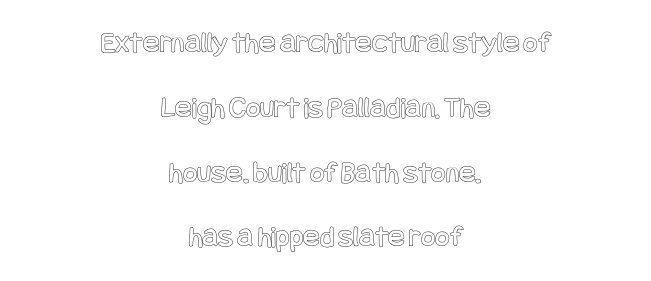
{"italic": "no", "width": "condensed", "x_height": "large", "underline": "no", "align": "center", "line_spacing": "loose", "line_spacing_ratio": 2.09, "letter_spacing": "normal", "letter_spacing_em": 0.0, "glyph_px": 31}
